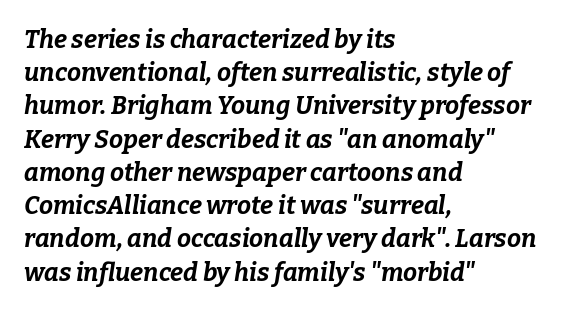
{"italic": "yes", "lean": "right", "slant_degrees": 9, "bold": "yes", "underline": "no", "align": "left", "line_spacing": "normal", "line_spacing_ratio": 1.33, "letter_spacing": "normal", "letter_spacing_em": 0.0, "glyph_px": 25}
